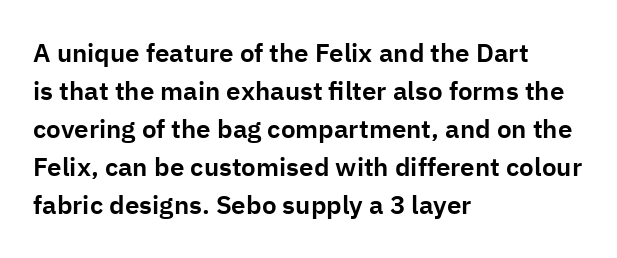
{"italic": "no", "underline": "no", "align": "left", "line_spacing": "normal", "line_spacing_ratio": 1.46, "letter_spacing": "normal", "letter_spacing_em": 0.0, "glyph_px": 26}
